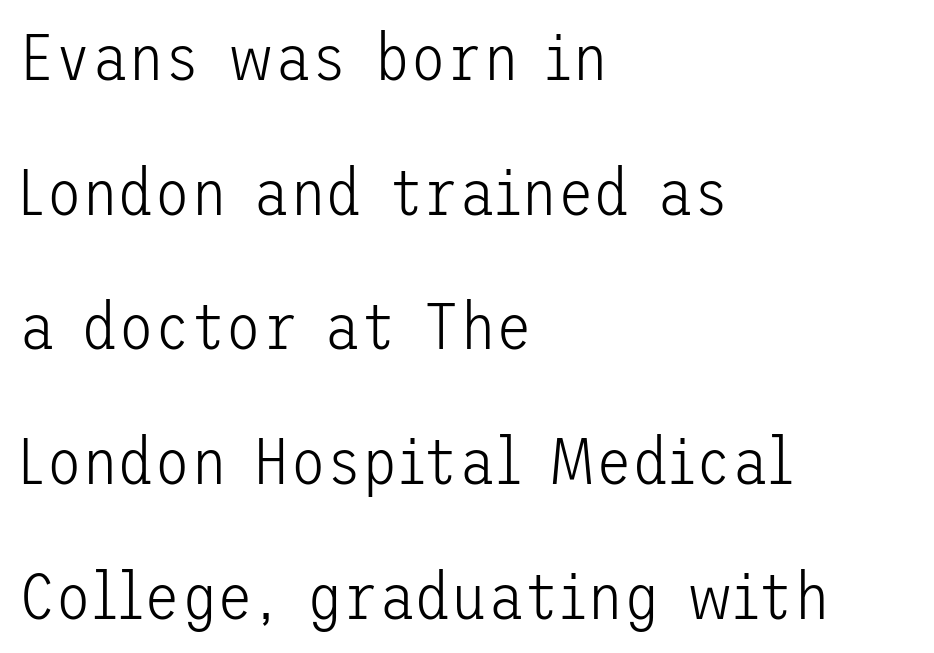
{"serif": "no", "italic": "no", "bold": "no", "weight": "light", "width": "normal", "stroke_contrast": "low", "x_height": "medium", "underline": "no", "align": "left", "line_spacing": "loose", "line_spacing_ratio": 2.04, "letter_spacing": "normal", "letter_spacing_em": 0.0, "glyph_px": 66}
